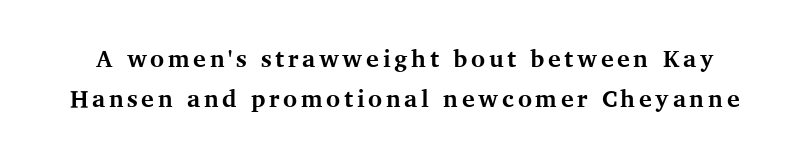
{"italic": "no", "bold": "yes", "underline": "no", "line_spacing": "normal", "line_spacing_ratio": 1.65, "glyph_px": 24}
